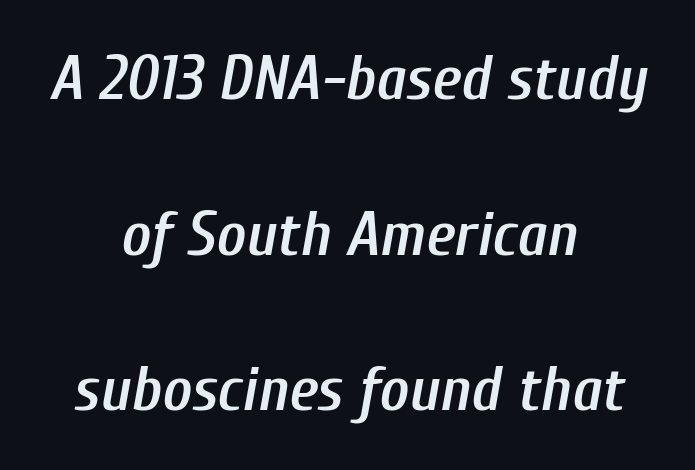
{"italic": "yes", "lean": "right", "slant_degrees": 10, "bold": "semi", "weight": "semibold", "width": "condensed", "stroke_contrast": "low", "x_height": "medium", "monospaced": "no", "underline": "no", "align": "center", "line_spacing": "loose", "line_spacing_ratio": 2.47, "letter_spacing": "normal", "letter_spacing_em": 0.0, "glyph_px": 63}
